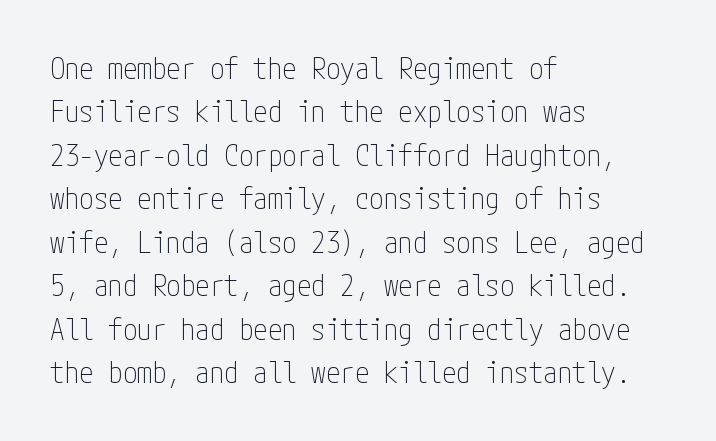
{"serif": "no", "italic": "no", "bold": "no", "weight": "thin", "width": "condensed", "stroke_contrast": "low", "x_height": "medium", "underline": "no", "align": "left", "line_spacing": "normal", "line_spacing_ratio": 1.5, "letter_spacing": "normal", "letter_spacing_em": 0.0, "glyph_px": 29}
